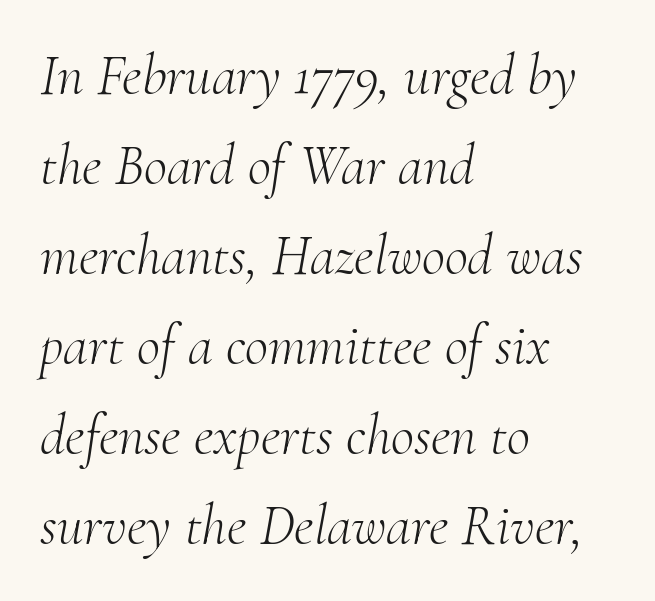
The image shows 57 px light serif type, italic (leaning right); set left-aligned, normal line spacing (1.58x), normal letter spacing, not underlined; medium stroke contrast and a small x-height.
